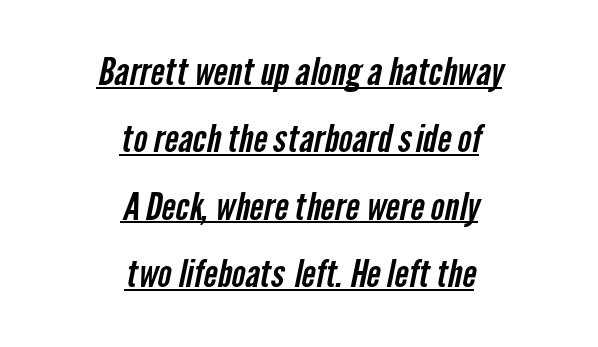
The image shows 37 px condensed sans-serif type; set centered, line spacing 1.82x, normal letter spacing, underlined; low stroke contrast and a medium x-height.
